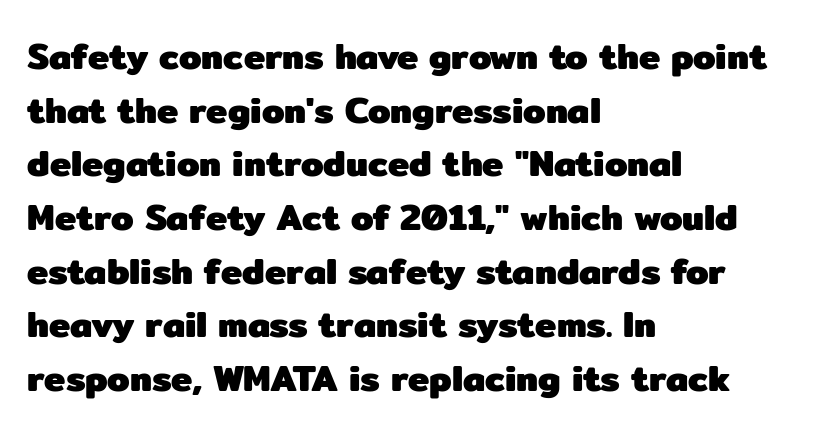
{"serif": "no", "italic": "no", "bold": "yes", "weight": "heavy", "width": "normal", "stroke_contrast": "low", "x_height": "medium", "monospaced": "no", "underline": "no", "align": "left", "line_spacing": "normal", "line_spacing_ratio": 1.49, "letter_spacing": "normal", "letter_spacing_em": 0.0, "glyph_px": 36}
